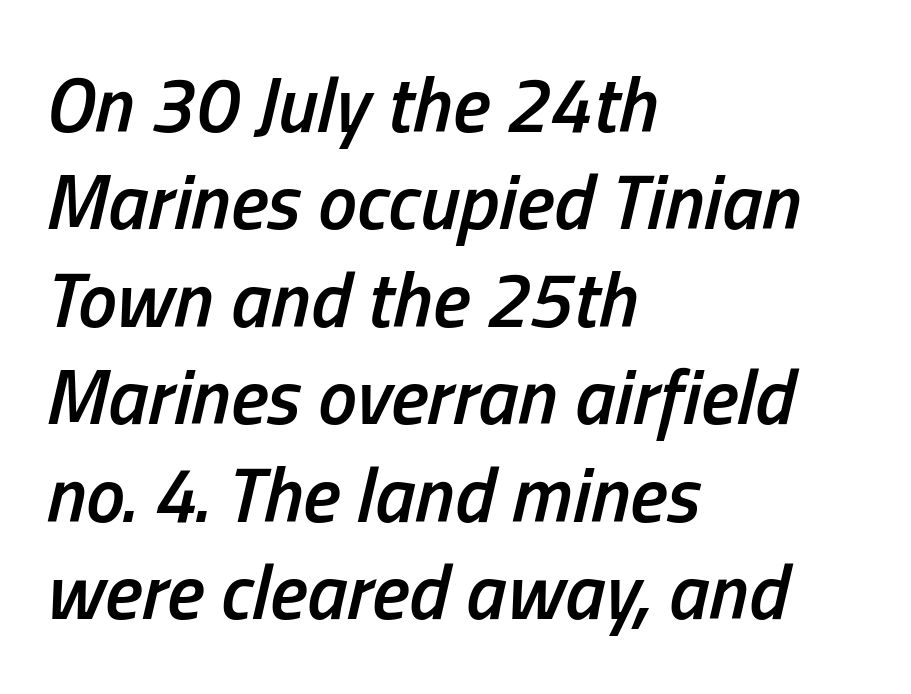
Q: Is the text bold? A: Semi-bold.
Q: Is the text italic (slanted)? A: Yes, it leans right by about 13 degrees.
Q: Is the text underlined? A: No.
Q: How is the paragraph aligned? A: Left-aligned.
Q: Is the spacing between letters normal or unusually wide? A: Normal.
Q: Is the spacing between lines tight, normal or loose? A: Normal.
Q: Width (condensed, normal, or wide)? A: Condensed.
Q: Stroke contrast? A: Low.
Q: x-height? A: Medium.
Q: Monospaced? A: No.
